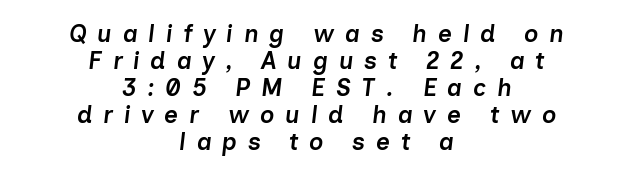
Q: Is the text bold? A: Semi-bold.
Q: Is the text italic (slanted)? A: Yes, it leans right by about 7 degrees.
Q: Is the text underlined? A: No.
Q: How is the paragraph aligned? A: Centered.
Q: Is the spacing between letters normal or unusually wide? A: Unusually wide.
Q: Is the spacing between lines tight, normal or loose? A: Tight.
